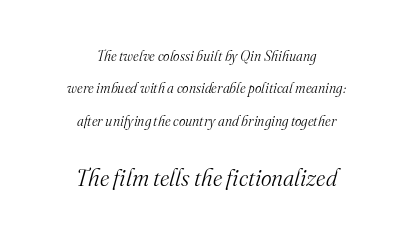
Q: Is the text bold? A: No.
Q: Is the text italic (slanted)? A: Yes, it leans right by about 16 degrees.
Q: Is the text underlined? A: No.
Q: How is the paragraph aligned? A: Centered.
Q: Is the spacing between letters normal or unusually wide? A: Normal.
Q: Is the spacing between lines tight, normal or loose? A: Loose.
Q: Which block of text is set in a larger size, the first (top) or the second (bottom)? A: The second (bottom) one.
